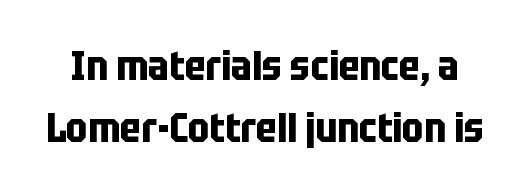
Standard letterfit; no display-style spreading of the glyphs. Weight: bold. Rule under the text: the space is simply empty. Look at the bottom of the vertical strokes: they stop flat, with no serifs. Designer's note — italics off, roman on.
